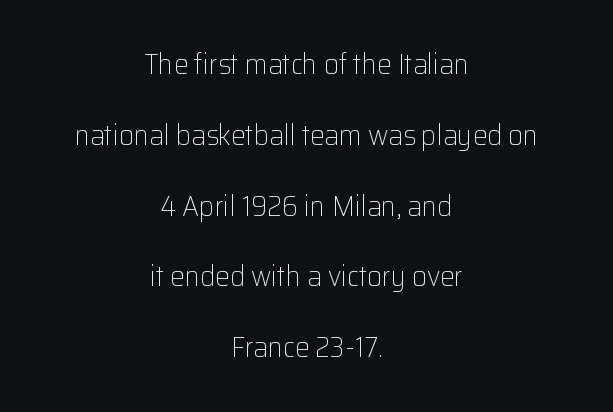
Q: Is the text bold? A: No.
Q: Is the text italic (slanted)? A: No, it is upright.
Q: Is the typeface a serif or a sans-serif typeface? A: Sans-serif.
Q: Is the text underlined? A: No.
Q: How is the paragraph aligned? A: Centered.
Q: Is the spacing between letters normal or unusually wide? A: Normal.
Q: Is the spacing between lines tight, normal or loose? A: Loose.
Q: Width (condensed, normal, or wide)? A: Normal.
Q: Stroke contrast? A: Low.
Q: x-height? A: Medium.
Q: Monospaced? A: No.
